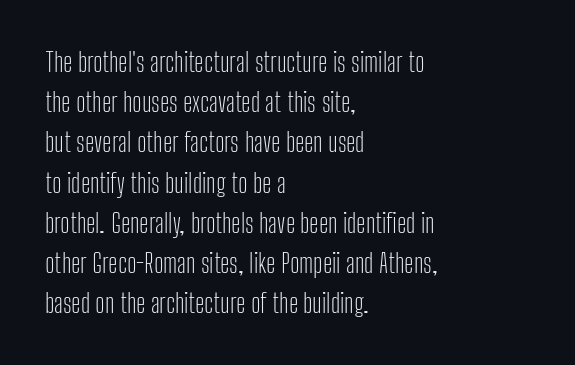
The paragraph shown leans on its left margin. Has an underline been added? It has not. The font's upright variant was chosen for this text. The cut favours lightness, reaching ordinary text weight at its darkest.
